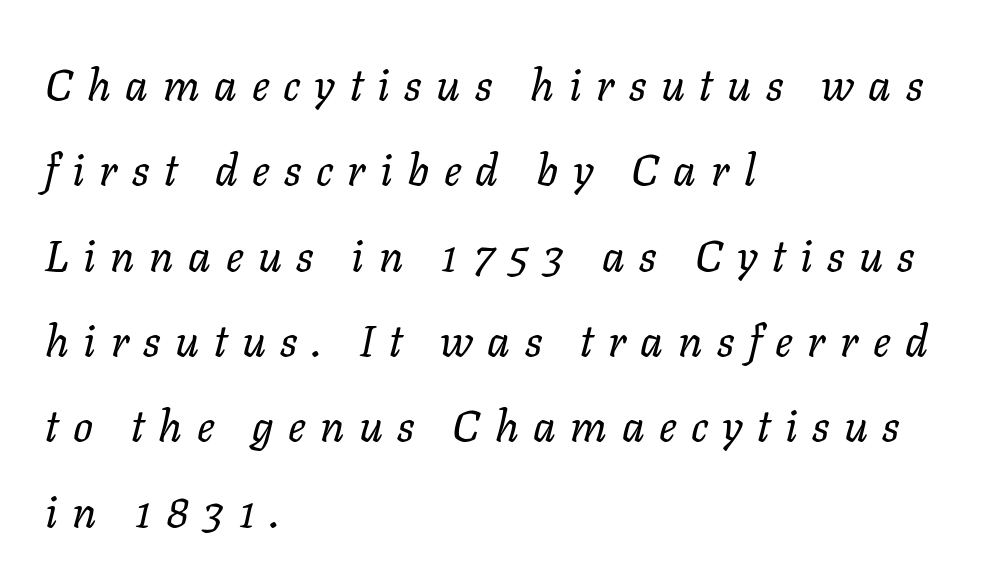
Q: Is the text bold? A: No.
Q: Is the text italic (slanted)? A: Yes, it leans right by about 11 degrees.
Q: Is the text underlined? A: No.
Q: How is the paragraph aligned? A: Left-aligned.
Q: Is the spacing between letters normal or unusually wide? A: Unusually wide.
Q: Is the spacing between lines tight, normal or loose? A: Loose.
Q: Width (condensed, normal, or wide)? A: Normal.
Q: Stroke contrast? A: Low.
Q: x-height? A: Medium.
Q: Monospaced? A: No.
